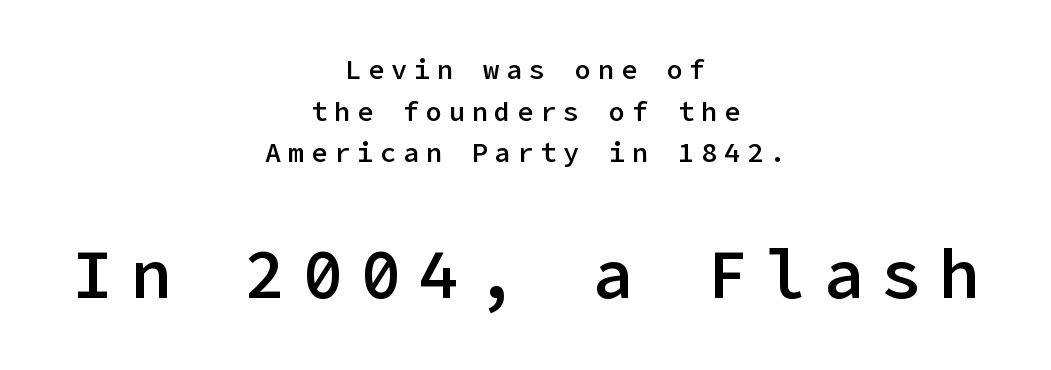
Q: Is the text bold? A: Semi-bold.
Q: Is the text italic (slanted)? A: No, it is upright.
Q: Is the typeface a serif or a sans-serif typeface? A: Sans-serif.
Q: Is the text underlined? A: No.
Q: How is the paragraph aligned? A: Centered.
Q: Is the spacing between letters normal or unusually wide? A: Unusually wide.
Q: Is the spacing between lines tight, normal or loose? A: Normal.
Q: Which block of text is set in a larger size, the first (top) or the second (bottom)? A: The second (bottom) one.
Q: Width (condensed, normal, or wide)? A: Normal.
Q: Stroke contrast? A: Low.
Q: x-height? A: Medium.
